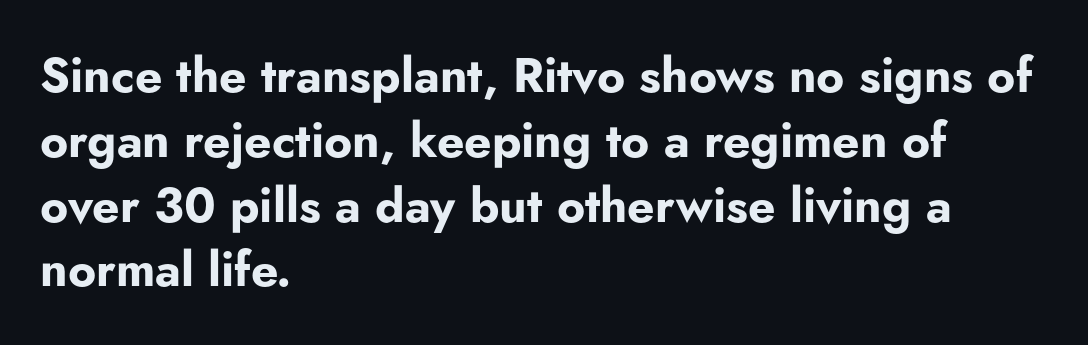
Lines of text with bare space underneath. A typesetter would label this face a sans. Notice how thick the strokes are: this is what a full bold looks like. In terms of letterspacing, this is plain default setting.
